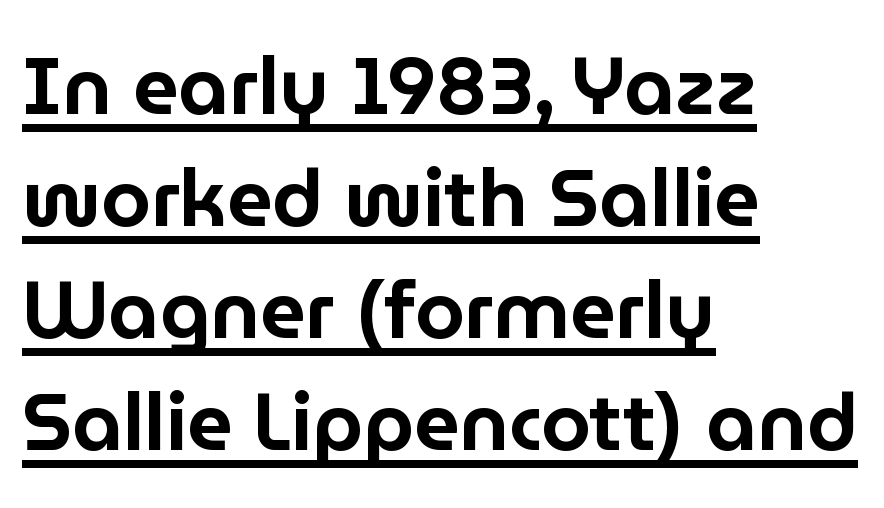
{"serif": "no", "italic": "no", "width": "normal", "stroke_contrast": "low", "x_height": "medium", "monospaced": "no", "underline": "yes", "align": "left", "line_spacing": "normal", "line_spacing_ratio": 1.4, "letter_spacing": "normal", "letter_spacing_em": 0.0, "glyph_px": 80}
